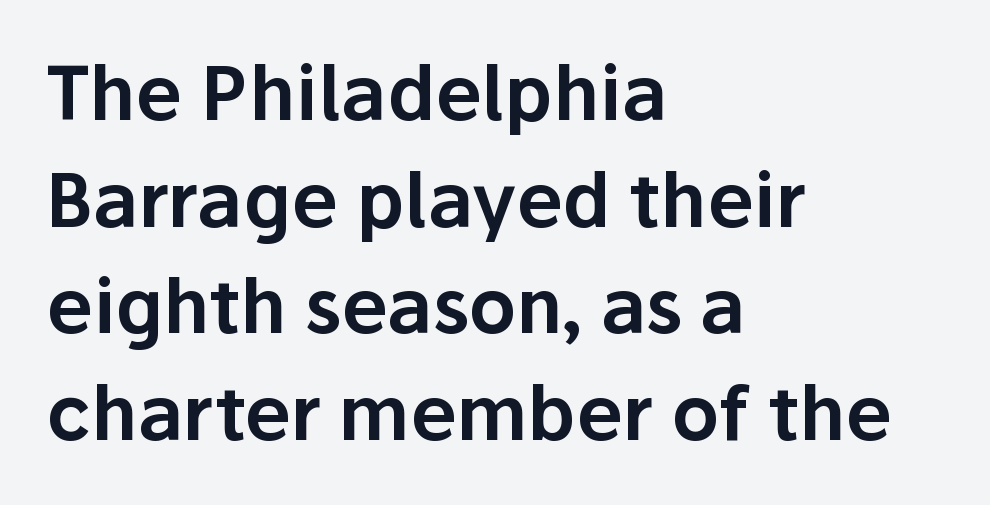
Q: Is the text italic (slanted)? A: No, it is upright.
Q: Is the typeface a serif or a sans-serif typeface? A: Sans-serif.
Q: Is the text underlined? A: No.
Q: How is the paragraph aligned? A: Left-aligned.
Q: Is the spacing between letters normal or unusually wide? A: Normal.
Q: Is the spacing between lines tight, normal or loose? A: Normal.
Q: Width (condensed, normal, or wide)? A: Normal.
Q: Stroke contrast? A: Low.
Q: x-height? A: Medium.
Q: Monospaced? A: No.
